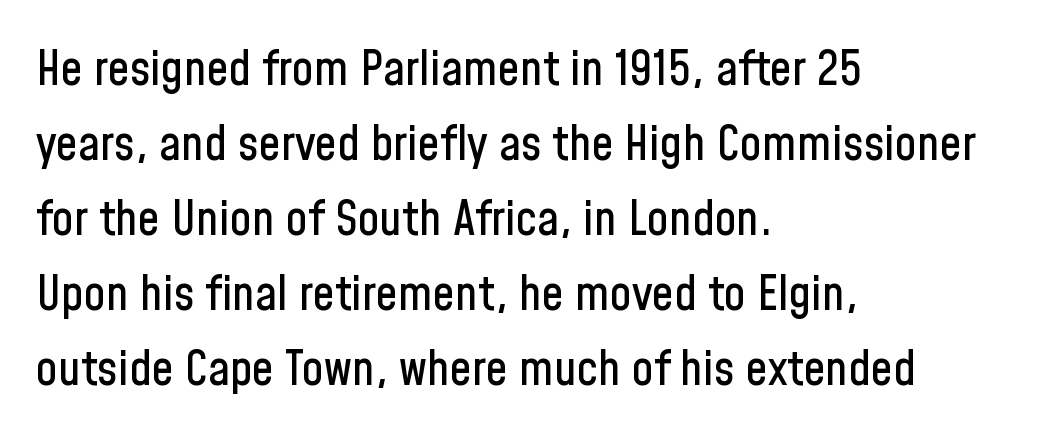
{"serif": "no", "italic": "no", "width": "condensed", "stroke_contrast": "low", "x_height": "medium", "monospaced": "no", "underline": "no", "align": "left", "line_spacing": "normal", "line_spacing_ratio": 1.53, "letter_spacing": "normal", "letter_spacing_em": 0.0, "glyph_px": 49}
